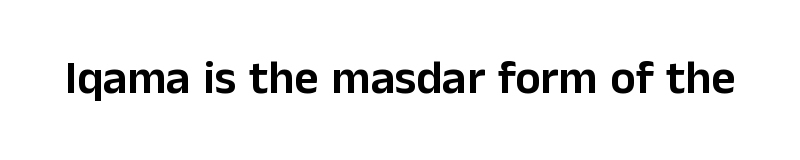
The image shows 47 px sans-serif type, upright; set normal letter spacing, not underlined; low stroke contrast and a medium x-height.
